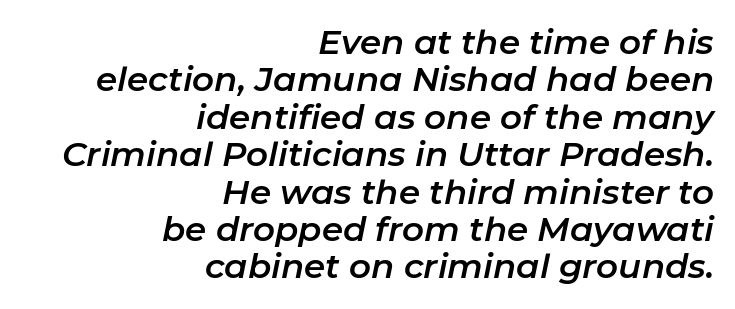
{"italic": "yes", "lean": "right", "slant_degrees": 11, "width": "normal", "stroke_contrast": "low", "x_height": "medium", "monospaced": "no", "underline": "no", "align": "right", "line_spacing": "tight", "line_spacing_ratio": 1.1, "letter_spacing": "normal", "letter_spacing_em": 0.0, "glyph_px": 34}
